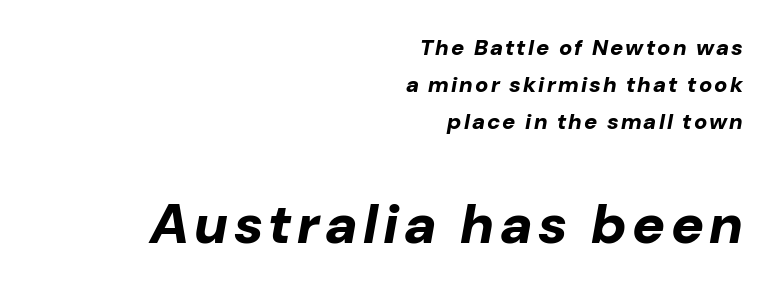
{"italic": "yes", "lean": "right", "slant_degrees": 10, "bold": "yes", "weight": "bold", "width": "normal", "stroke_contrast": "low", "x_height": "medium", "monospaced": "no", "underline": "no", "align": "right", "line_spacing": "normal", "line_spacing_ratio": 1.68, "larger_block": "second", "size_ratio": 2.5, "glyph_px": 55}
